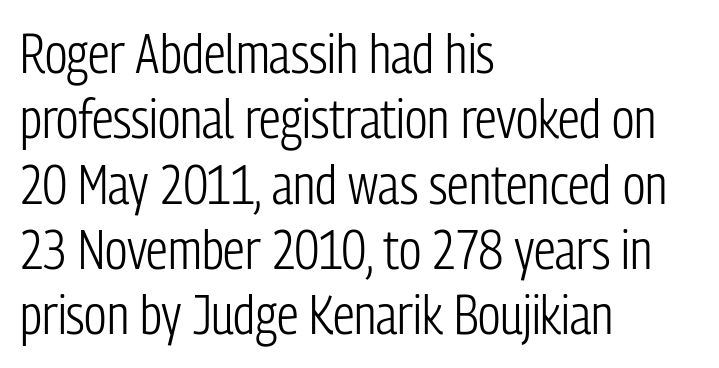
{"serif": "no", "italic": "no", "bold": "no", "weight": "light", "width": "condensed", "stroke_contrast": "low", "x_height": "medium", "monospaced": "no", "underline": "no", "align": "left", "line_spacing_ratio": 1.21, "letter_spacing": "normal", "letter_spacing_em": 0.0, "glyph_px": 54}
